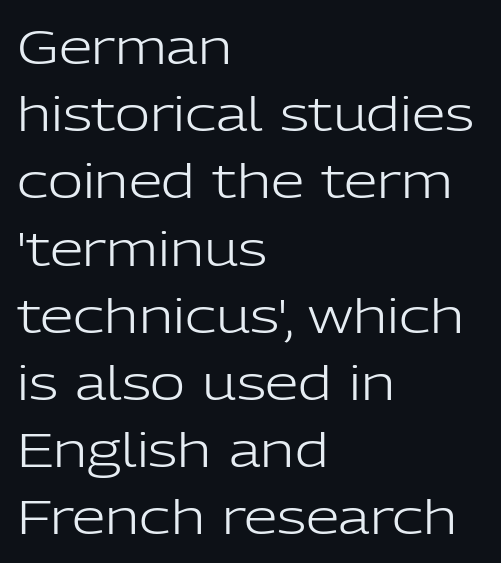
Stroke mass is kept to a normal reading level or below. The passage shown is typed in a proportional face where columns would drift. The strip under each line holds only bare page. This is roman type, the default non-slanted kind.
